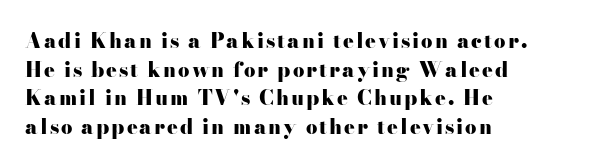
The image shows 20 px bold type, upright; set left-aligned, normal line spacing (1.43x), not underlined.
